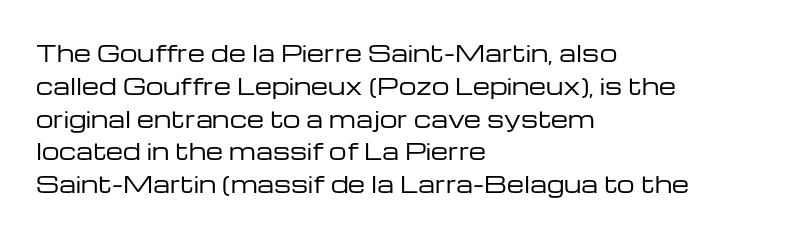
{"italic": "no", "bold": "no", "underline": "no", "align": "left", "line_spacing": "normal", "line_spacing_ratio": 1.49, "letter_spacing": "normal", "letter_spacing_em": 0.0, "glyph_px": 22}
